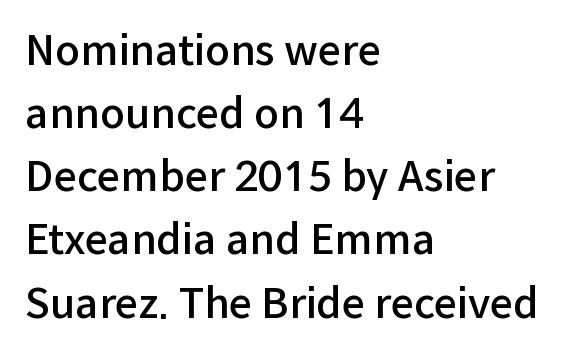
Does the lettering tilt? It doesn't — this is upright. Check under the words: just untouched page. Look at the stroke-to-counter ratio: somewhat heavy, a semibold. This sample has the flowing, uneven cadence of proportional lettering. In CSS terms this would be text-align: left. Short note: letters normally spaced.
